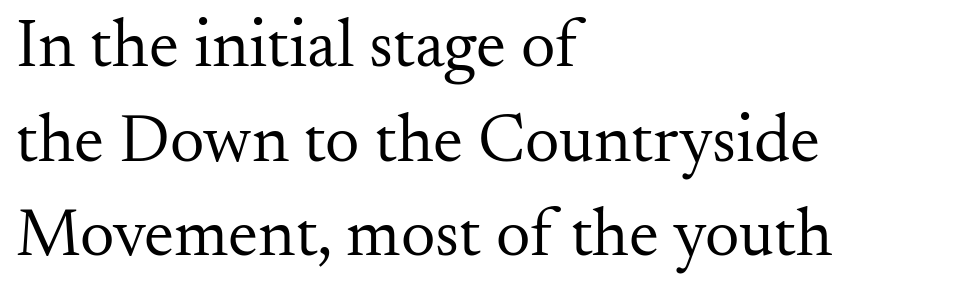
The image shows 68 px regular-weight serif type, upright; set left-aligned, normal line spacing (1.39x), normal letter spacing, not underlined; medium stroke contrast and a small x-height.
